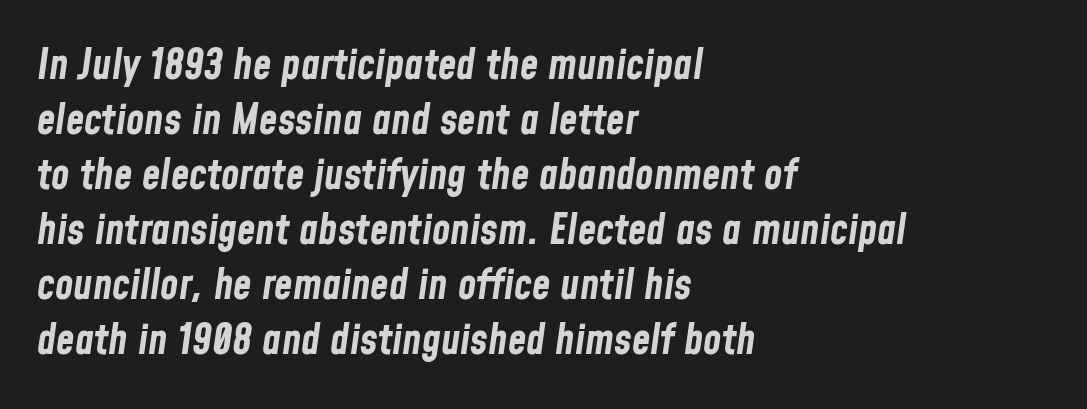
Q: Is the text bold? A: Yes.
Q: Is the text italic (slanted)? A: Yes, it leans right by about 8 degrees.
Q: Is the text underlined? A: No.
Q: How is the paragraph aligned? A: Left-aligned.
Q: Is the spacing between letters normal or unusually wide? A: Normal.
Q: Is the spacing between lines tight, normal or loose? A: Normal.
Q: Width (condensed, normal, or wide)? A: Condensed.
Q: Stroke contrast? A: Low.
Q: x-height? A: Medium.
Q: Monospaced? A: No.
